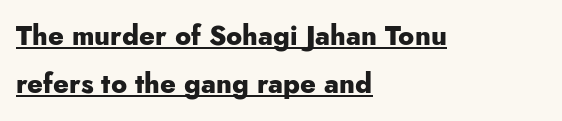
What decoration does the sample have? An underline. The letters sit at their default tracking, neither squeezed nor spread. All the whitespace from short lines collects on the right. As a designer I'd log this as weight 700, bold. Every stem runs plumb, perpendicular to the baseline.
